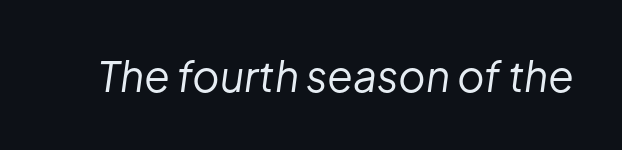
Q: Is the text bold? A: No.
Q: Is the text italic (slanted)? A: Yes, it leans right by about 8 degrees.
Q: Is the text underlined? A: No.
Q: Is the spacing between letters normal or unusually wide? A: Normal.
Q: Width (condensed, normal, or wide)? A: Normal.
Q: Stroke contrast? A: Low.
Q: x-height? A: Medium.
Q: Monospaced? A: No.
